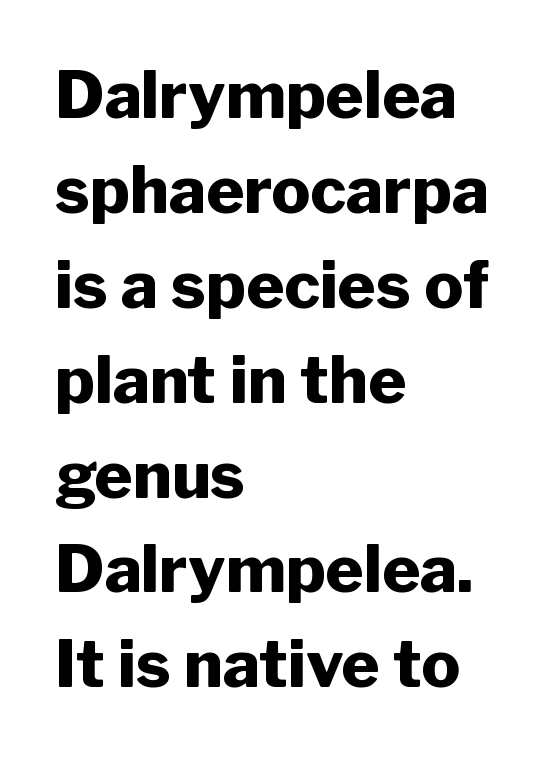
Q: Is the text bold? A: Yes.
Q: Is the text italic (slanted)? A: No, it is upright.
Q: Is the typeface a serif or a sans-serif typeface? A: Sans-serif.
Q: Is the text underlined? A: No.
Q: How is the paragraph aligned? A: Left-aligned.
Q: Is the spacing between letters normal or unusually wide? A: Normal.
Q: Is the spacing between lines tight, normal or loose? A: Normal.
Q: Width (condensed, normal, or wide)? A: Normal.
Q: Stroke contrast? A: Low.
Q: x-height? A: Medium.
Q: Monospaced? A: No.
